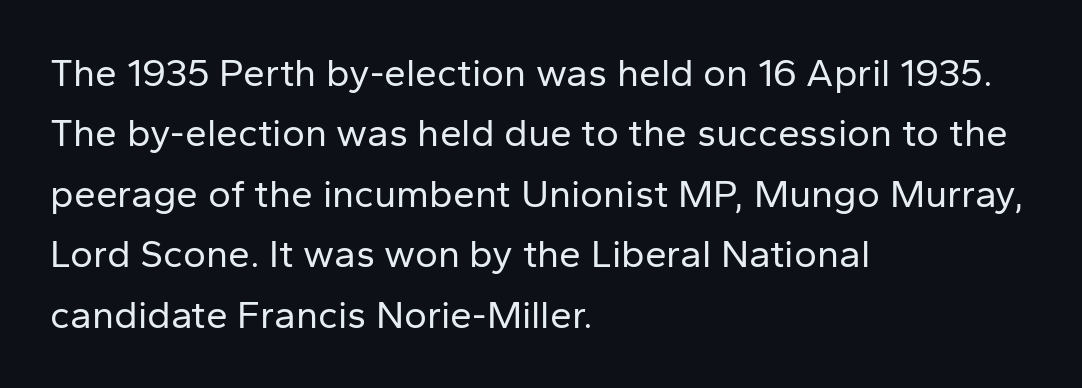
{"serif": "no", "italic": "no", "bold": "no", "weight": "regular", "width": "normal", "stroke_contrast": "low", "x_height": "medium", "monospaced": "no", "underline": "no", "align": "left", "line_spacing": "normal", "line_spacing_ratio": 1.55, "letter_spacing": "normal", "letter_spacing_em": 0.0, "glyph_px": 39}
